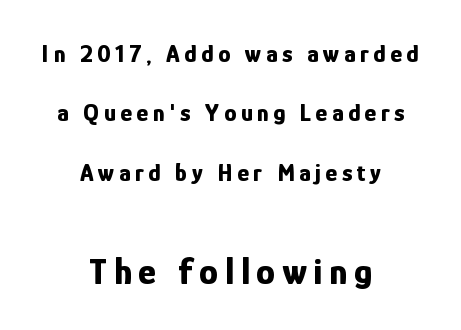
The image shows 38 px bold, condensed sans-serif type, upright; set centered, loose line spacing (2.38x), not underlined; the second (bottom) block is 1.52x larger; low stroke contrast and a medium x-height.
